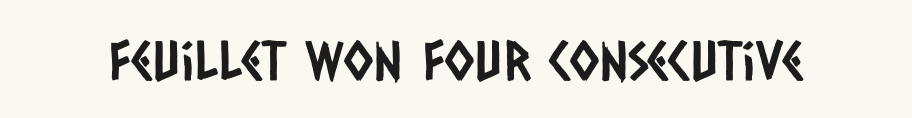
Q: Is the typeface a serif or a sans-serif typeface? A: Sans-serif.
Q: Is the text underlined? A: No.
Q: Is the spacing between letters normal or unusually wide? A: Normal.
Q: Width (condensed, normal, or wide)? A: Condensed.
Q: Stroke contrast? A: Low.
Q: x-height? A: Large.
Q: Monospaced? A: No.
